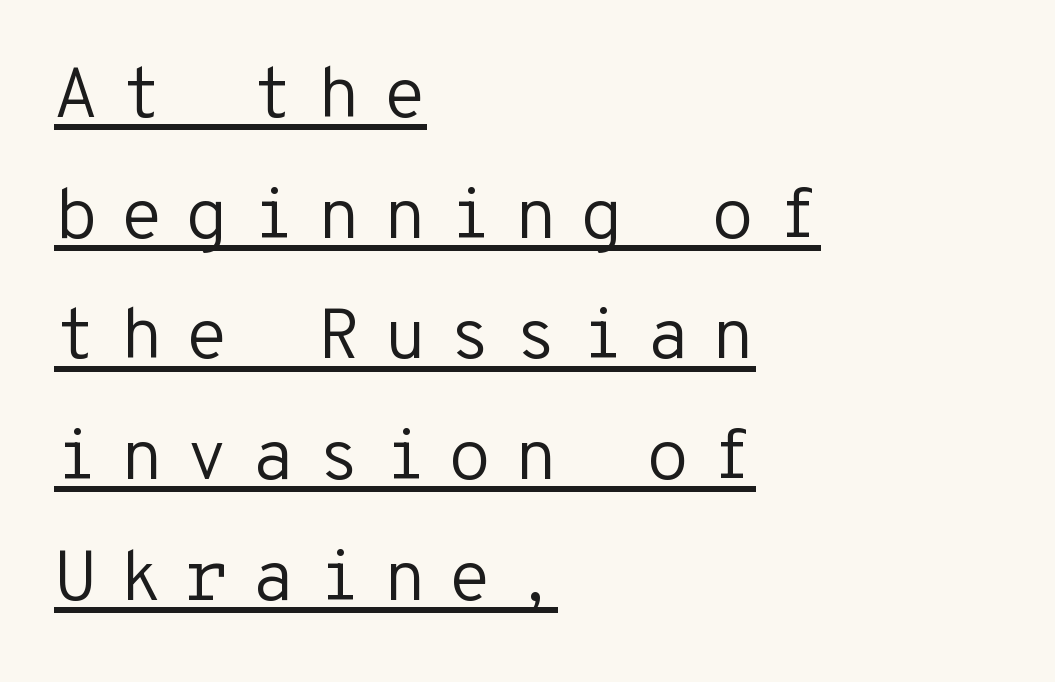
Loose tracking; the words dissolve into strings of separated letters. These lines sit exactly where default settings would place them. Is there any slant? The stems are plumb. This is sans-serif lettering, the kind often seen on screens and signage. No chunkiness to these letters — they're not bold. Line starts are locked; line ends wander.
